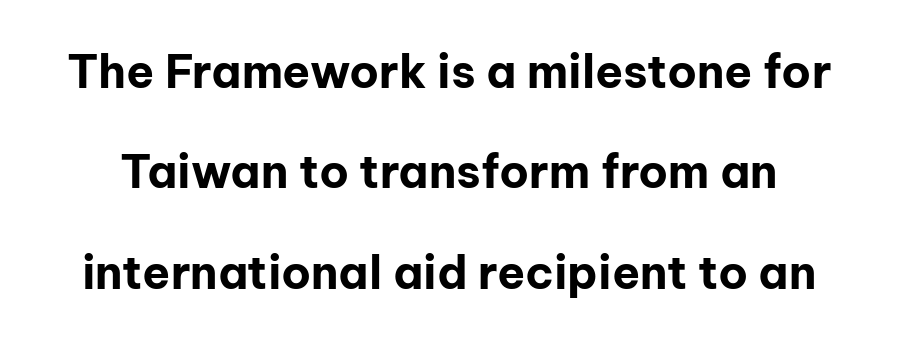
Q: Is the text bold? A: Yes.
Q: Is the text italic (slanted)? A: No, it is upright.
Q: Is the typeface a serif or a sans-serif typeface? A: Sans-serif.
Q: Is the text underlined? A: No.
Q: Is the spacing between letters normal or unusually wide? A: Normal.
Q: Is the spacing between lines tight, normal or loose? A: Loose.
Q: Width (condensed, normal, or wide)? A: Normal.
Q: Stroke contrast? A: Low.
Q: x-height? A: Medium.
Q: Monospaced? A: No.
